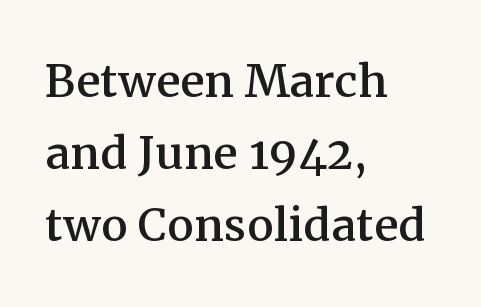
{"serif": "yes", "italic": "no", "width": "normal", "stroke_contrast": "medium", "x_height": "medium", "monospaced": "no", "underline": "no", "align": "left", "line_spacing_ratio": 1.2, "letter_spacing": "normal", "letter_spacing_em": 0.0, "glyph_px": 60}
